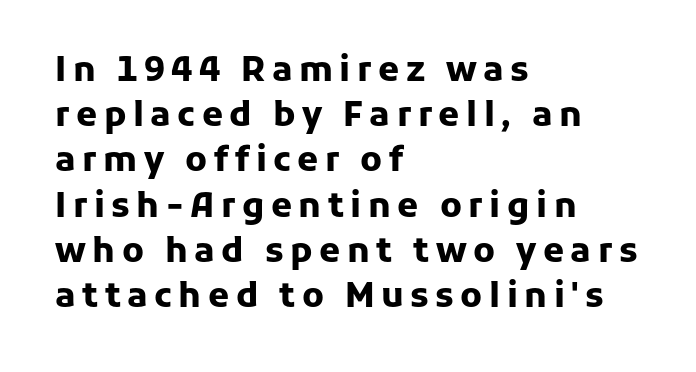
Q: Is the text bold? A: Yes.
Q: Is the text italic (slanted)? A: No, it is upright.
Q: Is the typeface a serif or a sans-serif typeface? A: Sans-serif.
Q: Is the text underlined? A: No.
Q: How is the paragraph aligned? A: Left-aligned.
Q: Is the spacing between lines tight, normal or loose? A: Normal.
Q: Width (condensed, normal, or wide)? A: Normal.
Q: Stroke contrast? A: Low.
Q: x-height? A: Medium.
Q: Monospaced? A: No.
